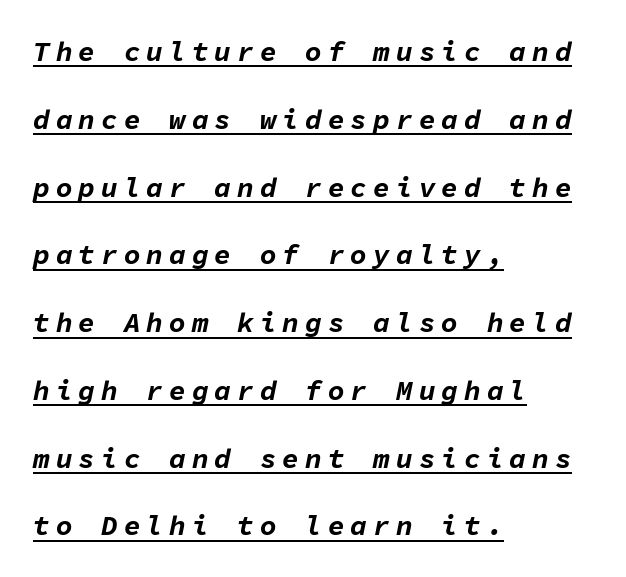
Q: Is the text bold? A: Yes.
Q: Is the text italic (slanted)? A: Yes, it leans right by about 11 degrees.
Q: Is the text underlined? A: Yes.
Q: How is the paragraph aligned? A: Left-aligned.
Q: Is the spacing between letters normal or unusually wide? A: Unusually wide.
Q: Is the spacing between lines tight, normal or loose? A: Loose.
Q: Width (condensed, normal, or wide)? A: Normal.
Q: Stroke contrast? A: Low.
Q: x-height? A: Medium.
Q: Monospaced? A: Yes.
